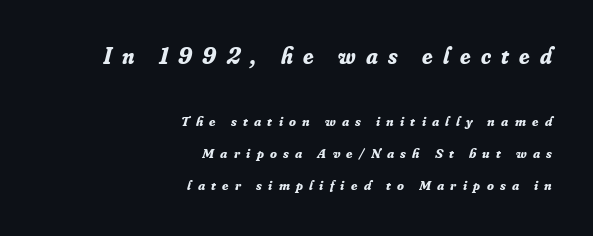
The image shows 23 px bold type, italic (leaning right); set right-aligned, loose line spacing (2.29x), unusually wide letter spacing (+0.45 em), not underlined; the first (top) block is 1.64x larger.
